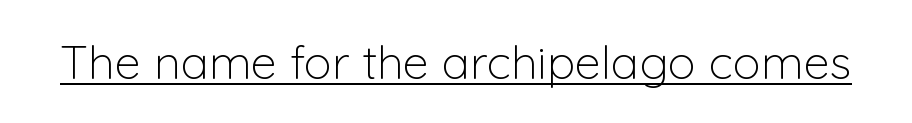
The image shows 47 px light sans-serif type, upright; set normal letter spacing, underlined; low stroke contrast and a medium x-height.
